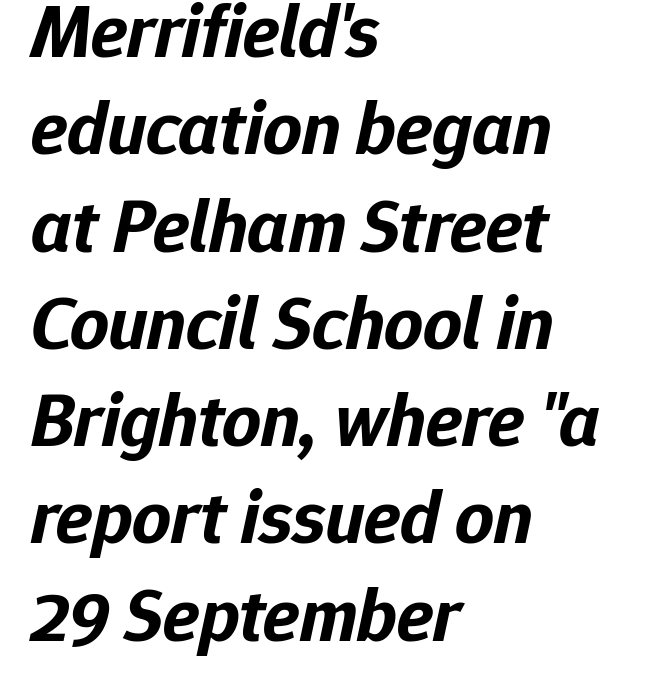
Q: Is the text bold? A: Yes.
Q: Is the text italic (slanted)? A: Yes, it leans right by about 12 degrees.
Q: Is the text underlined? A: No.
Q: How is the paragraph aligned? A: Left-aligned.
Q: Is the spacing between letters normal or unusually wide? A: Normal.
Q: Is the spacing between lines tight, normal or loose? A: Normal.
Q: Width (condensed, normal, or wide)? A: Normal.
Q: Stroke contrast? A: Low.
Q: x-height? A: Medium.
Q: Monospaced? A: No.
